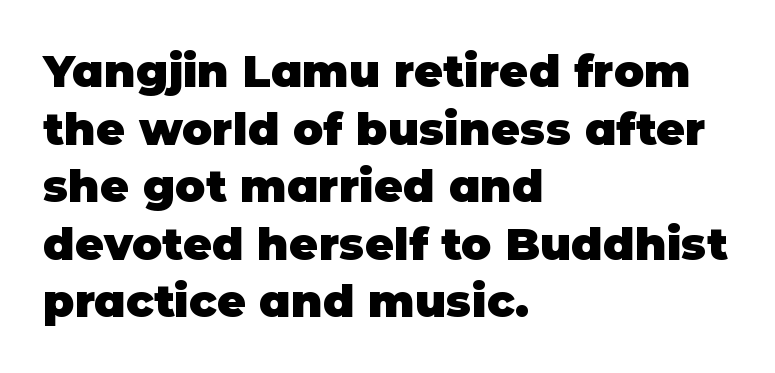
The image shows 45 px heavy sans-serif type, upright; set left-aligned, normal line spacing (1.28x), normal letter spacing, not underlined; low stroke contrast and a large x-height.
